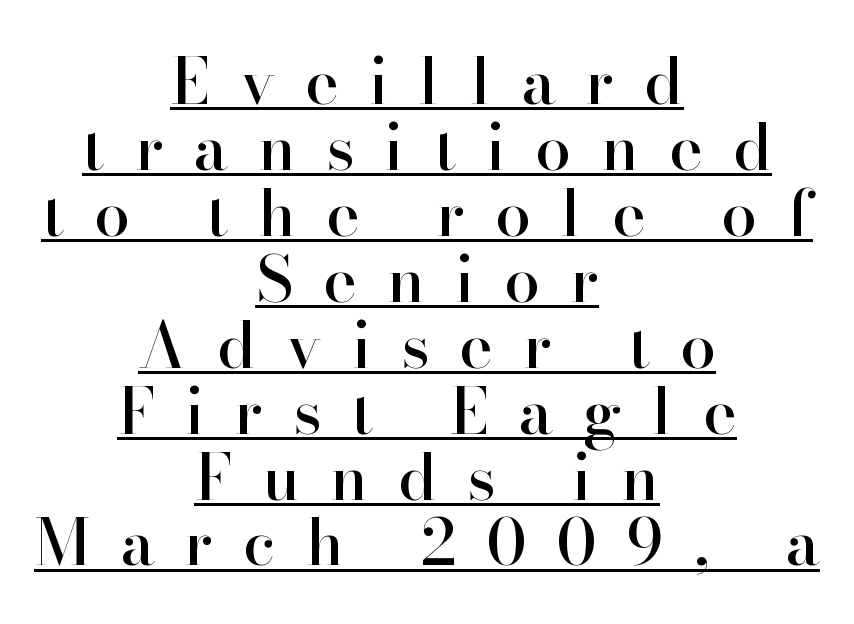
Q: Is the text italic (slanted)? A: No, it is upright.
Q: Is the typeface a serif or a sans-serif typeface? A: Serif.
Q: Is the text underlined? A: Yes.
Q: How is the paragraph aligned? A: Centered.
Q: Is the spacing between letters normal or unusually wide? A: Unusually wide.
Q: Is the spacing between lines tight, normal or loose? A: Tight.
Q: Width (condensed, normal, or wide)? A: Normal.
Q: Stroke contrast? A: High.
Q: x-height? A: Small.
Q: Monospaced? A: No.
